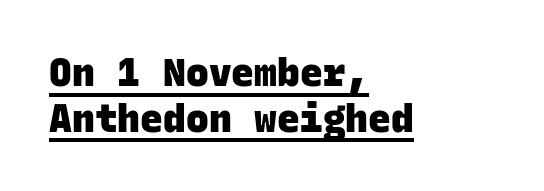
Like a heading marked for emphasis, these lines bear an underscore. Where is the straight margin? On the left. A sans-serif font was chosen for this passage. I'd describe the lettering as bold — thick and assertive. This sample has the even, mechanical cadence of fixed-width lettering.
